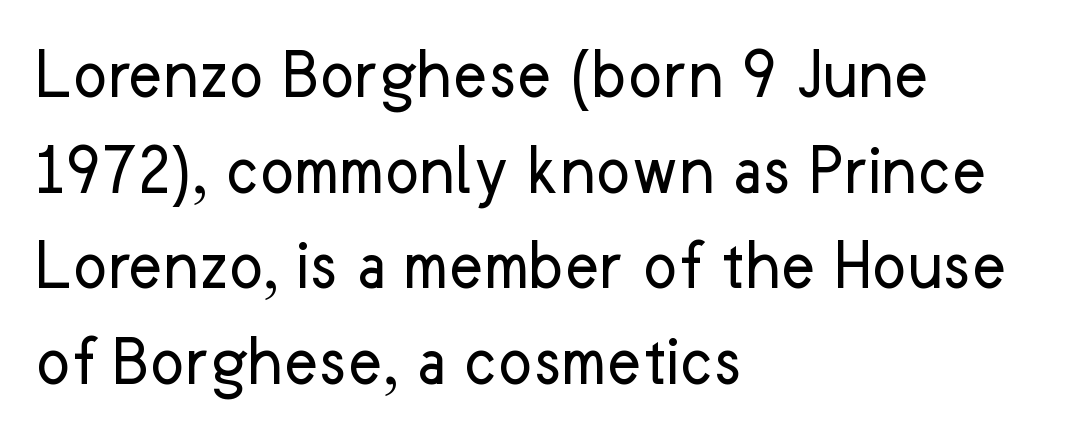
{"serif": "no", "italic": "no", "bold": "no", "weight": "regular", "width": "normal", "stroke_contrast": "low", "x_height": "medium", "monospaced": "no", "underline": "no", "align": "left", "line_spacing": "normal", "line_spacing_ratio": 1.31, "letter_spacing": "normal", "letter_spacing_em": 0.0, "glyph_px": 73}
